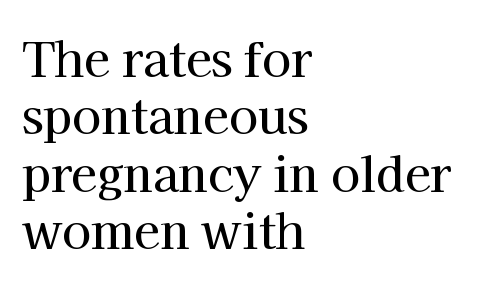
The image shows 47 px serif type, upright; set left-aligned, line spacing 1.22x, normal letter spacing, not underlined; high stroke contrast and a medium x-height.
